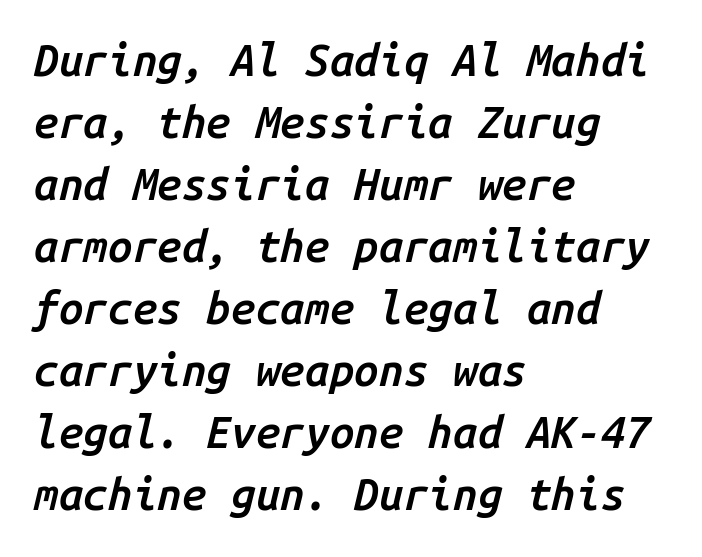
Think of a typewriter: that constant character pitch is what you see here. Vertically, the passage feels balanced, rows spaced as you'd expect. Glance below the letters and you will spot only blank space. These lines are set flush left with a ragged right edge. The passage shown is semibold, sitting just below true bold. The typography opts for an oblique posture over an upright one.
